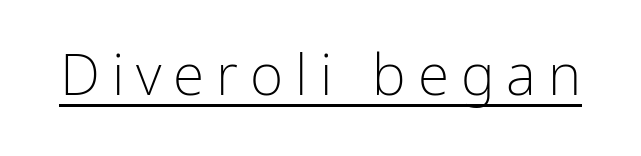
{"serif": "no", "italic": "no", "bold": "no", "weight": "light", "width": "condensed", "stroke_contrast": "low", "x_height": "medium", "monospaced": "no", "underline": "yes", "letter_spacing": "wide", "letter_spacing_em": 0.21, "glyph_px": 57}
